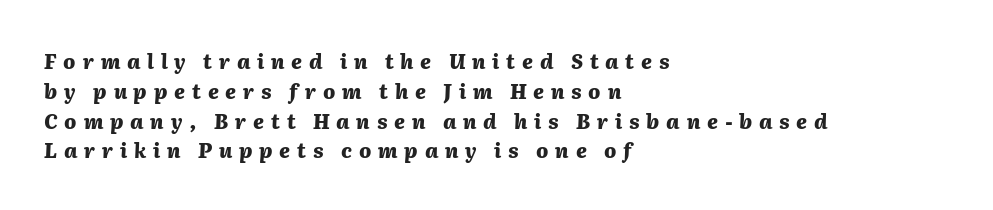
The image shows 20 px bold type, italic (leaning right); set left-aligned, normal line spacing (1.49x), unusually wide letter spacing (+0.34 em), not underlined.
